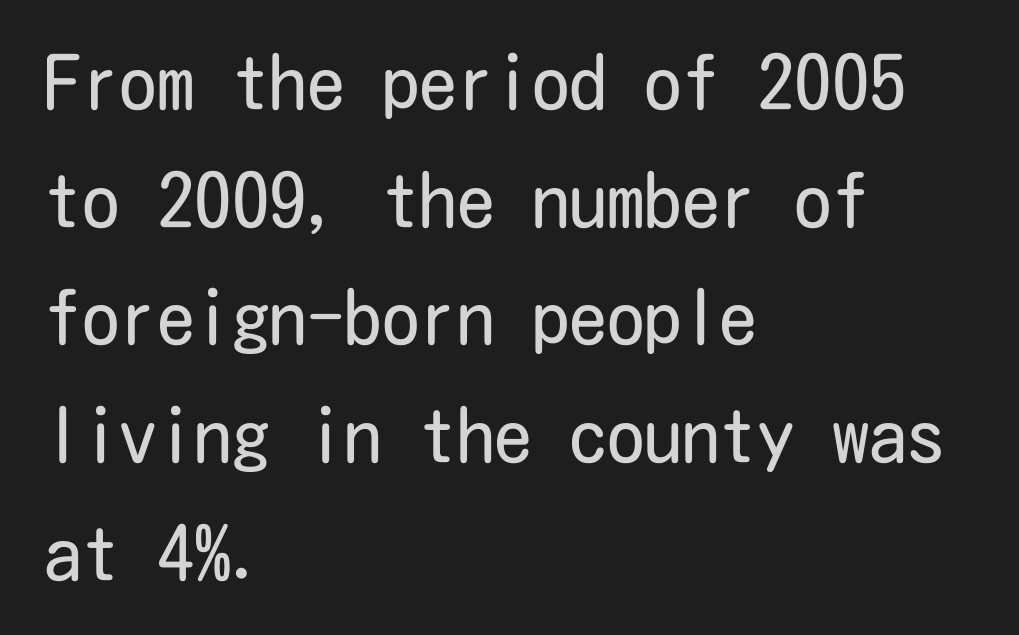
Is there any slant? The stems are plumb. Compared with a centered layout, this one pins lines to the left instead. The strip under each line holds only bare page. Regarding serifs, this sample does without them. Words appear dense and cohesive because spacing is normal. How would I describe the line gaps? Plain and ordinary.
